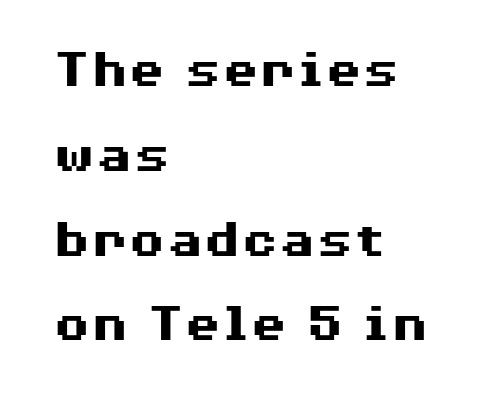
The image shows 54 px heavy, wide sans-serif type, upright; set left-aligned, normal line spacing (1.57x), normal letter spacing, not underlined; medium stroke contrast and a medium x-height.
